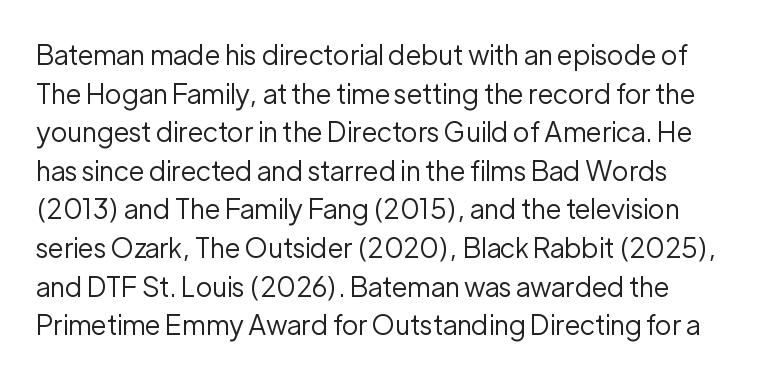
{"italic": "no", "bold": "no", "underline": "no", "line_spacing": "normal", "line_spacing_ratio": 1.43, "letter_spacing": "normal", "letter_spacing_em": 0.0, "glyph_px": 27}
